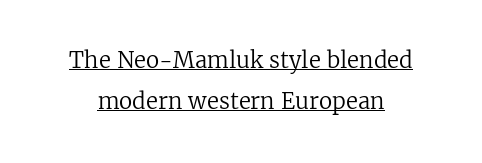
If you drew a line through each stem, it would be perfectly vertical. How are the letters spaced? Ordinarily, with no added tracking. Each stroke keeps to a modest, everyday thickness or less. Honestly, the underline is the first thing you notice here.
